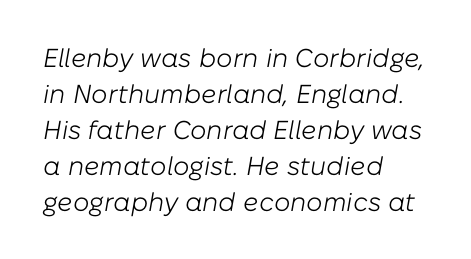
The image shows 26 px text type, italic (leaning right); set left-aligned, normal line spacing (1.38x), normal letter spacing, not underlined.
